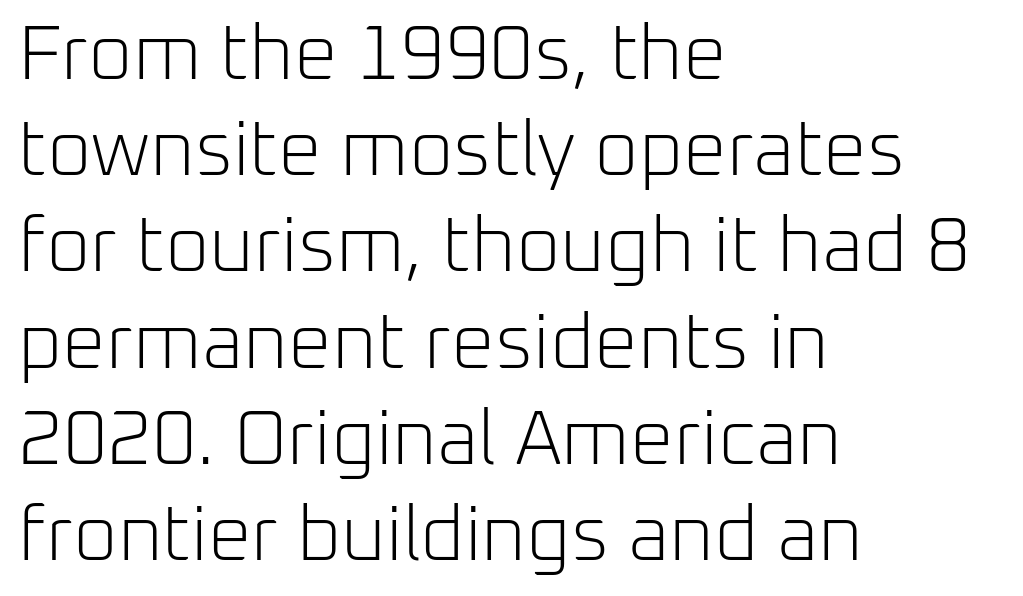
Q: Is the text bold? A: No.
Q: Is the text italic (slanted)? A: No, it is upright.
Q: Is the typeface a serif or a sans-serif typeface? A: Sans-serif.
Q: Is the text underlined? A: No.
Q: How is the paragraph aligned? A: Left-aligned.
Q: Is the spacing between letters normal or unusually wide? A: Normal.
Q: Is the spacing between lines tight, normal or loose? A: Normal.
Q: Width (condensed, normal, or wide)? A: Normal.
Q: Stroke contrast? A: Low.
Q: x-height? A: Medium.
Q: Monospaced? A: No.
